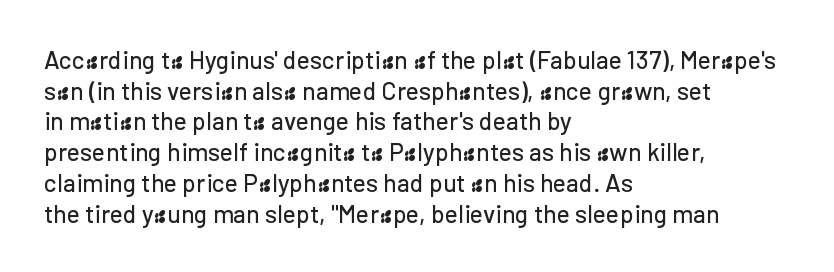
The image shows 25 px text type, upright; set left-aligned, line spacing 1.23x, normal letter spacing, not underlined.
